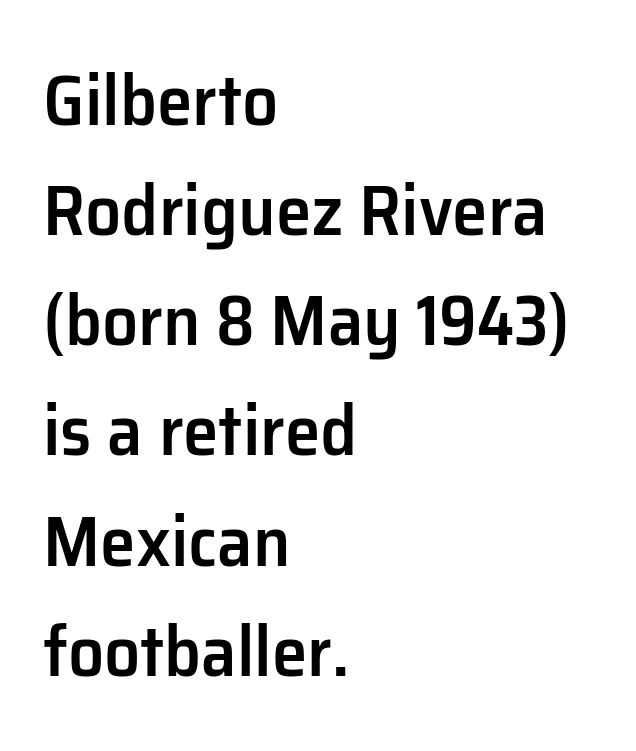
Q: Is the text bold? A: Semi-bold.
Q: Is the text italic (slanted)? A: No, it is upright.
Q: Is the typeface a serif or a sans-serif typeface? A: Sans-serif.
Q: Is the text underlined? A: No.
Q: How is the paragraph aligned? A: Left-aligned.
Q: Is the spacing between letters normal or unusually wide? A: Normal.
Q: Is the spacing between lines tight, normal or loose? A: Normal.
Q: Width (condensed, normal, or wide)? A: Normal.
Q: Stroke contrast? A: Low.
Q: x-height? A: Medium.
Q: Monospaced? A: No.
